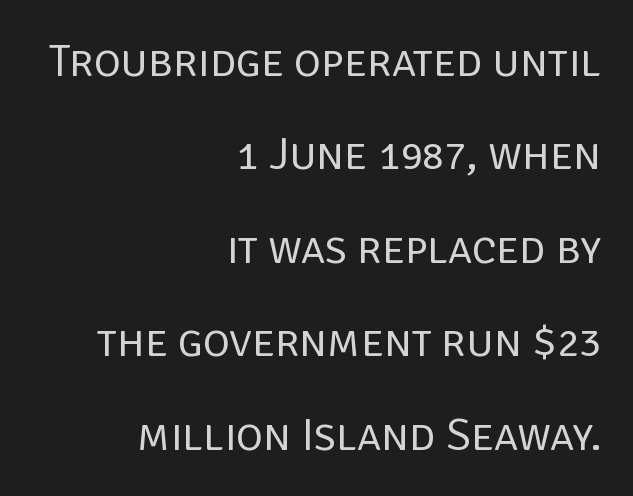
{"serif": "no", "italic": "no", "bold": "no", "weight": "regular", "width": "normal", "stroke_contrast": "low", "x_height": "large", "monospaced": "no", "underline": "no", "align": "right", "line_spacing": "loose", "line_spacing_ratio": 2.03, "letter_spacing": "normal", "letter_spacing_em": 0.0, "glyph_px": 46}
